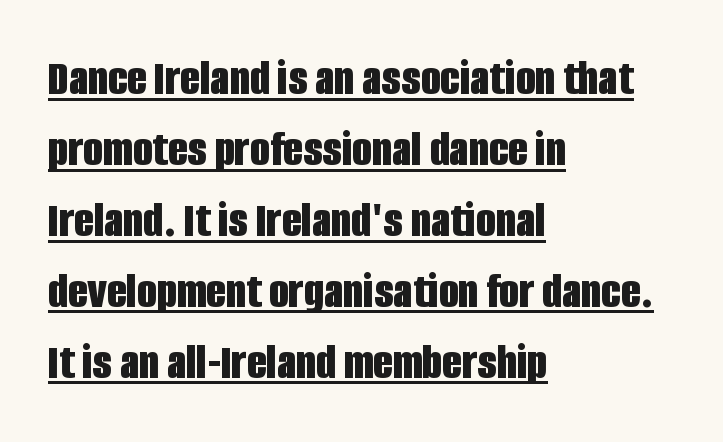
Q: Is the text bold? A: Yes.
Q: Is the text italic (slanted)? A: No, it is upright.
Q: Is the typeface a serif or a sans-serif typeface? A: Sans-serif.
Q: Is the text underlined? A: Yes.
Q: How is the paragraph aligned? A: Left-aligned.
Q: Is the spacing between letters normal or unusually wide? A: Normal.
Q: Is the spacing between lines tight, normal or loose? A: Normal.
Q: Width (condensed, normal, or wide)? A: Condensed.
Q: Stroke contrast? A: Low.
Q: x-height? A: Large.
Q: Monospaced? A: No.
